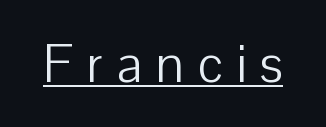
Posture: straight, roman, zero tilt. Vertical stems look standard width or narrower in stroke. Varying glyph widths throughout — classic text-font behaviour. Honestly, the letter spacing is so wide it's the main thing you notice. The typeface chosen for these lines omits serifs. Does a line run under the words? Yes, clearly.
